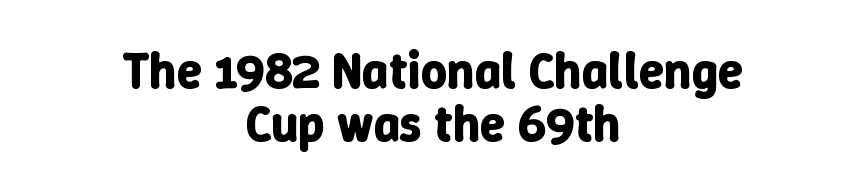
The image shows 51 px bold type, upright; set centered, tight line spacing (1.03x), normal letter spacing, not underlined; low stroke contrast and a medium x-height.
